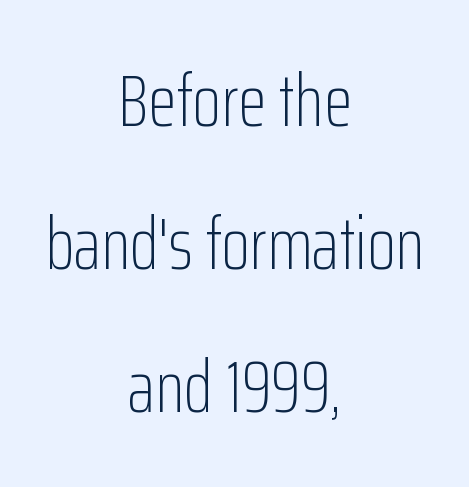
The image shows 74 px light, condensed sans-serif type, upright; set centered, loose line spacing (1.93x), normal letter spacing, not underlined; low stroke contrast and a medium x-height.
